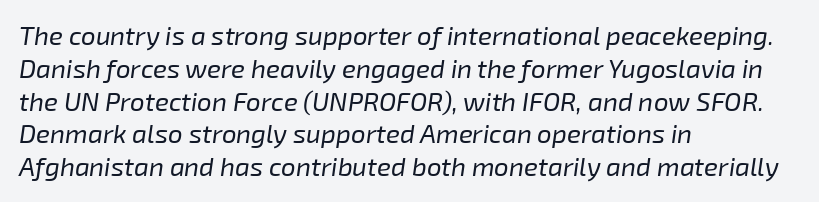
Q: Is the text bold? A: No.
Q: Is the text italic (slanted)? A: Yes, it leans right by about 8 degrees.
Q: Is the text underlined? A: No.
Q: How is the paragraph aligned? A: Left-aligned.
Q: Is the spacing between letters normal or unusually wide? A: Normal.
Q: Is the spacing between lines tight, normal or loose? A: Normal.
